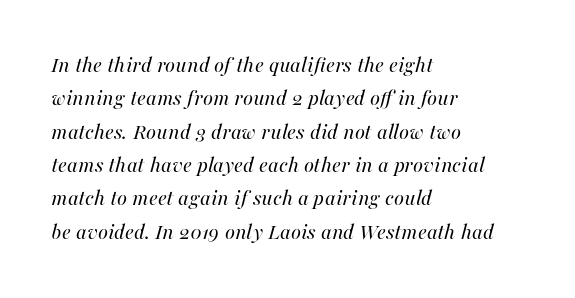
{"italic": "yes", "lean": "right", "slant_degrees": 16, "bold": "no", "underline": "no", "align": "left", "line_spacing": "normal", "line_spacing_ratio": 1.45, "letter_spacing": "normal", "letter_spacing_em": 0.0, "glyph_px": 23}
